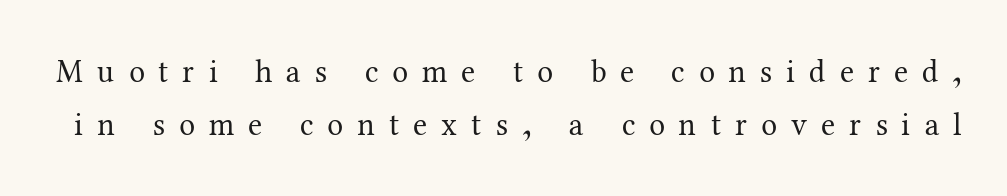
Q: Is the text bold? A: No.
Q: Is the text italic (slanted)? A: No, it is upright.
Q: Is the typeface a serif or a sans-serif typeface? A: Serif.
Q: Is the text underlined? A: No.
Q: Is the spacing between letters normal or unusually wide? A: Unusually wide.
Q: Is the spacing between lines tight, normal or loose? A: Normal.
Q: Width (condensed, normal, or wide)? A: Normal.
Q: Stroke contrast? A: Medium.
Q: x-height? A: Medium.
Q: Monospaced? A: No.
